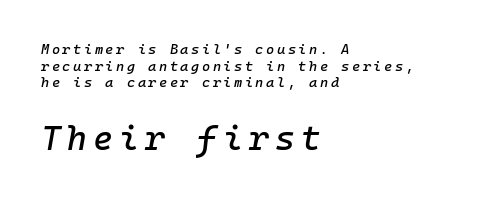
{"italic": "yes", "lean": "right", "slant_degrees": 10, "width": "normal", "stroke_contrast": "low", "x_height": "medium", "monospaced": "yes", "underline": "no", "align": "left", "line_spacing_ratio": 1.19, "larger_block": "second", "size_ratio": 2.43, "glyph_px": 34}
